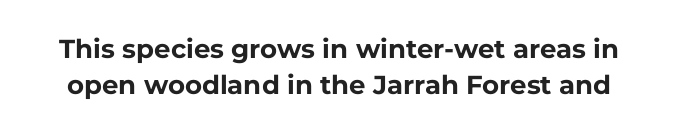
{"italic": "no", "bold": "yes", "underline": "no", "line_spacing": "normal", "line_spacing_ratio": 1.38, "letter_spacing": "normal", "letter_spacing_em": 0.0, "glyph_px": 26}
